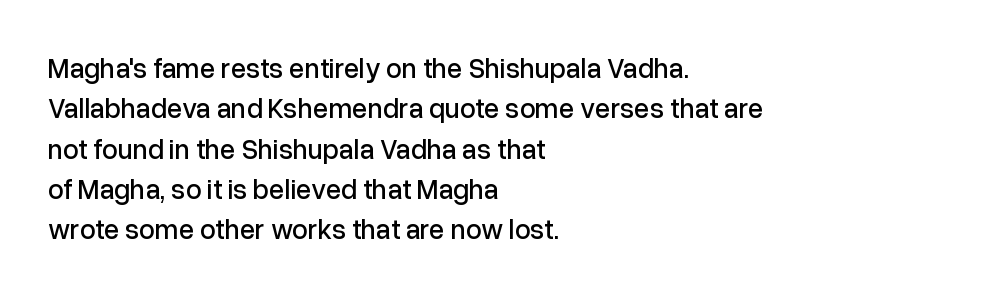
{"serif": "no", "italic": "no", "width": "normal", "stroke_contrast": "low", "x_height": "medium", "monospaced": "no", "underline": "no", "align": "left", "line_spacing": "normal", "line_spacing_ratio": 1.44, "letter_spacing": "normal", "letter_spacing_em": 0.0, "glyph_px": 28}
